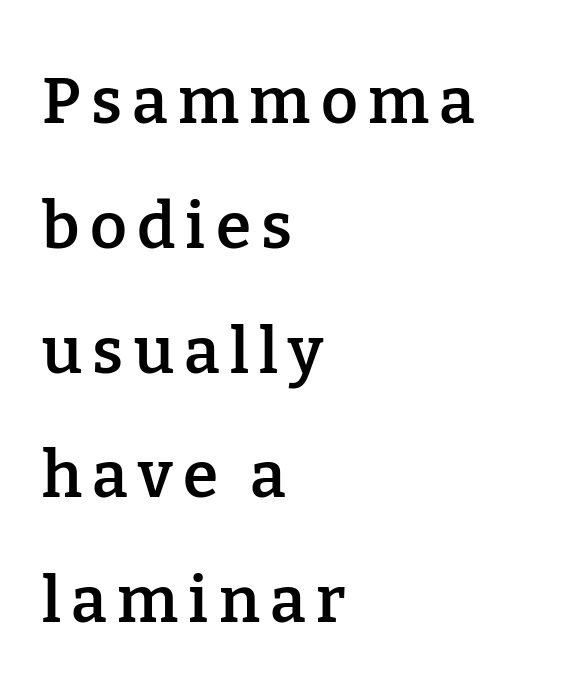
The image shows 64 px semibold serif type, upright; set left-aligned, loose line spacing (1.95x), not underlined; low stroke contrast and a medium x-height.
